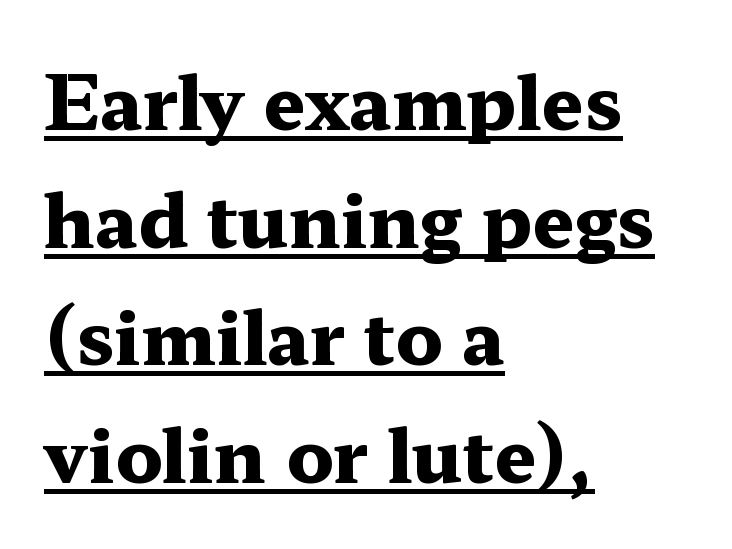
{"serif": "yes", "italic": "no", "bold": "yes", "weight": "heavy", "width": "wide", "stroke_contrast": "medium", "x_height": "medium", "monospaced": "no", "underline": "yes", "align": "left", "line_spacing": "normal", "line_spacing_ratio": 1.59, "letter_spacing": "normal", "letter_spacing_em": 0.0, "glyph_px": 74}
